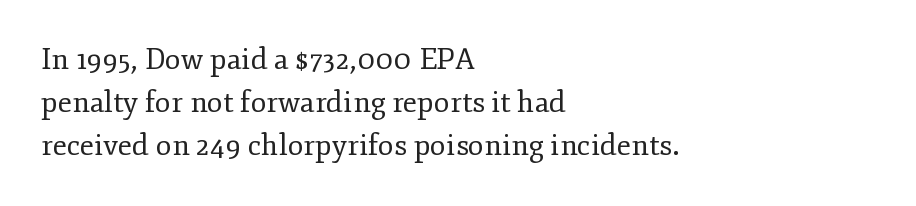
Summary of vertical rhythm: regular, with standard interline spacing. Plain, unruled lines of type. Each stroke keeps to a modest, everyday thickness or less. The characters display serif detailing at their extremities. Quick note: not italic, upright.
